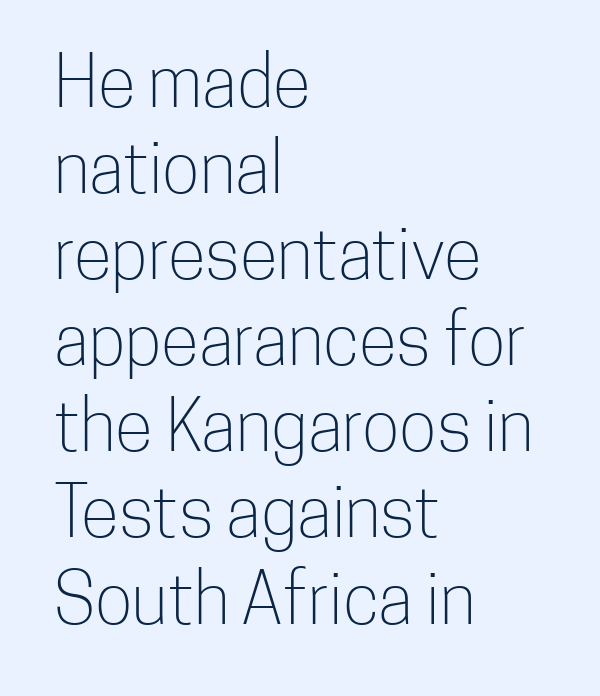
The glyphs in this specimen are sans serif. This reads as an unemphasized weight, regular at the heaviest. This sample uses an upright cut, with every glyph sitting square on the baseline. The strip under each line holds only bare page.
